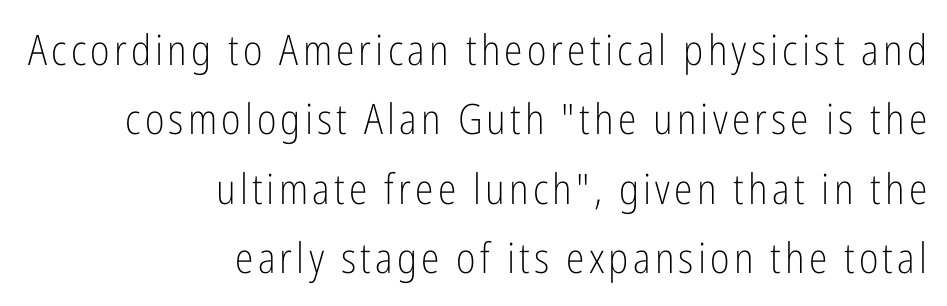
{"serif": "no", "italic": "no", "bold": "no", "weight": "light", "width": "condensed", "stroke_contrast": "low", "x_height": "medium", "monospaced": "no", "underline": "no", "align": "right", "line_spacing": "normal", "line_spacing_ratio": 1.65, "glyph_px": 42}
